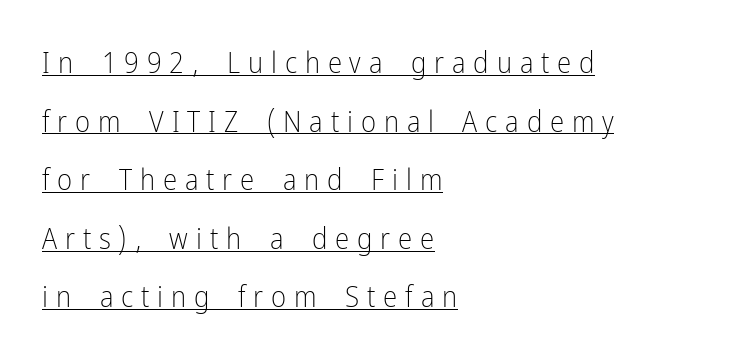
A typesetter would call this proportional, since set widths differ per character. Look at the tracking — it's clearly loosened, letters drifting apart. The lettering is marked with a stroke running underneath it. When letters stand straight like this, we call the style roman or upright. The glyphs in this specimen are sans serif. Typeset ragged right — the left edge is the straight one.
